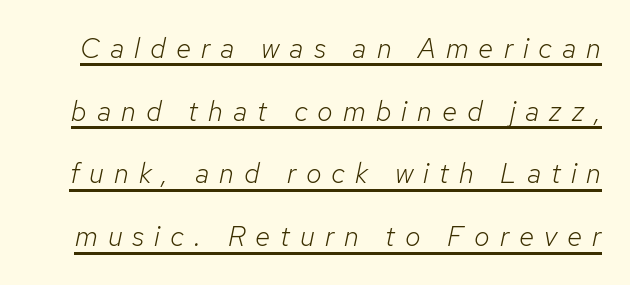
{"italic": "yes", "lean": "right", "slant_degrees": 12, "bold": "no", "weight": "light", "width": "normal", "stroke_contrast": "low", "x_height": "medium", "monospaced": "no", "underline": "yes", "line_spacing": "loose", "line_spacing_ratio": 2.24, "letter_spacing": "wide", "letter_spacing_em": 0.36, "glyph_px": 28}
